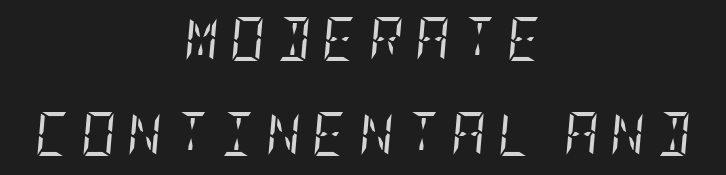
Q: Is the text bold? A: No.
Q: Is the text italic (slanted)? A: Yes, it leans right by about 5 degrees.
Q: Is the typeface a serif or a sans-serif typeface? A: Serif.
Q: Is the text underlined? A: No.
Q: How is the paragraph aligned? A: Centered.
Q: Is the spacing between letters normal or unusually wide? A: Unusually wide.
Q: Is the spacing between lines tight, normal or loose? A: Loose.
Q: Width (condensed, normal, or wide)? A: Condensed.
Q: Stroke contrast? A: Low.
Q: x-height? A: Large.
